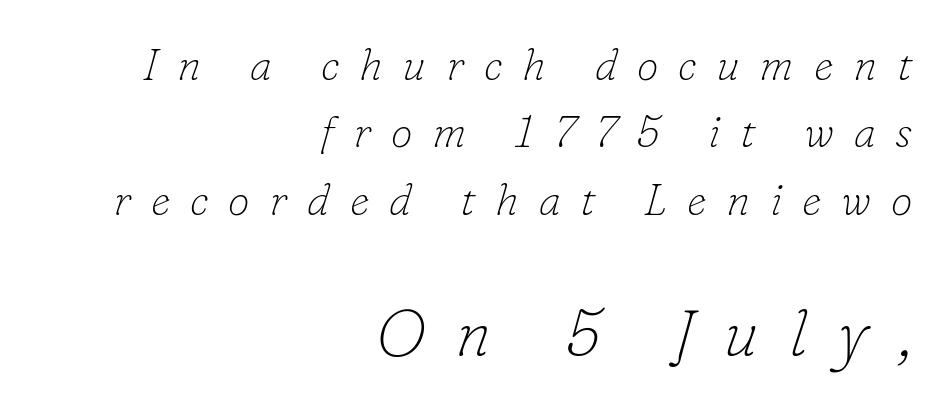
A typesetter would call this proportional, since set widths differ per character. The line texture is sparse and dotted thanks to wide tracking. Yep, that's italic — everything's leaning. Compared with typical paragraphs, the rows here are spaced about the same. Lines of text with bare space underneath.
